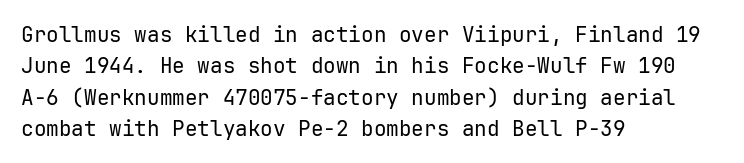
Q: Is the text bold? A: No.
Q: Is the text italic (slanted)? A: No, it is upright.
Q: Is the text underlined? A: No.
Q: How is the paragraph aligned? A: Left-aligned.
Q: Is the spacing between letters normal or unusually wide? A: Normal.
Q: Is the spacing between lines tight, normal or loose? A: Normal.
